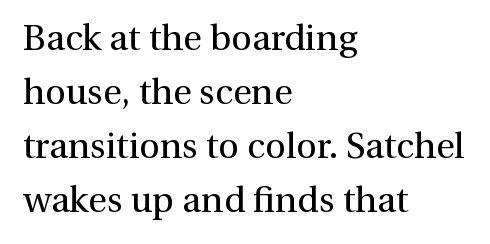
Heft: none added — not bold. Each letter keeps its own natural width here, so spacing adapts to shape. A typesetter would call this zero additional tracking. In CSS terms this would be text-align: left.
